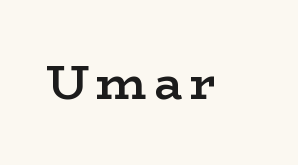
{"serif": "yes", "italic": "no", "bold": "semi", "weight": "semibold", "width": "wide", "stroke_contrast": "low", "x_height": "medium", "monospaced": "no", "underline": "no", "glyph_px": 47}
